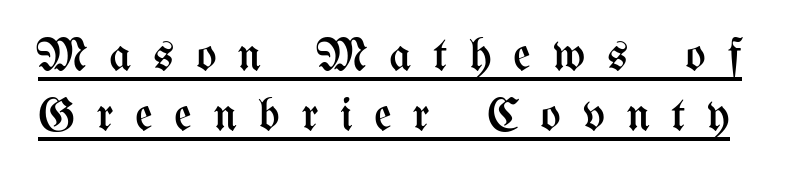
{"italic": "no", "bold": "no", "weight": "regular", "width": "condensed", "stroke_contrast": "medium", "x_height": "medium", "monospaced": "no", "underline": "yes", "line_spacing": "normal", "line_spacing_ratio": 1.26, "letter_spacing": "wide", "letter_spacing_em": 0.45, "glyph_px": 48}
